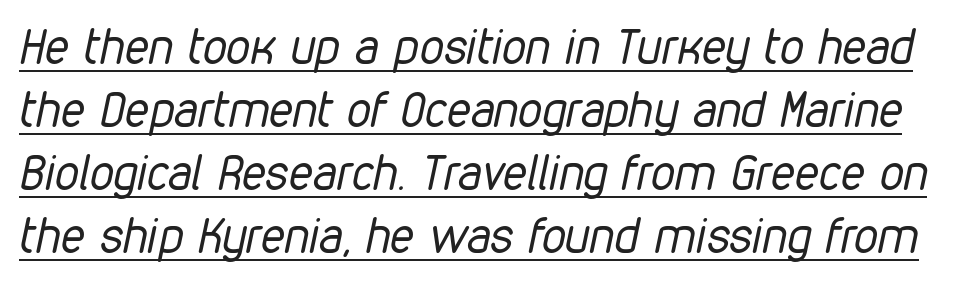
Do the characters align in a grid? No, the font is proportional. The text carries the slant typical of an italic or oblique font. Tracking here is standard; glyphs follow each other at the usual distance. Successive baselines arrive at the customary interval.
